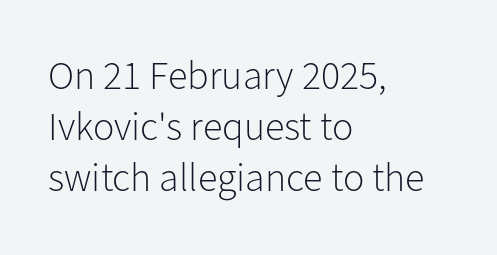
Q: Is the text bold? A: No.
Q: Is the text italic (slanted)? A: No, it is upright.
Q: Is the typeface a serif or a sans-serif typeface? A: Sans-serif.
Q: Is the text underlined? A: No.
Q: How is the paragraph aligned? A: Left-aligned.
Q: Is the spacing between letters normal or unusually wide? A: Normal.
Q: Is the spacing between lines tight, normal or loose? A: Normal.
Q: Width (condensed, normal, or wide)? A: Normal.
Q: Stroke contrast? A: Low.
Q: x-height? A: Medium.
Q: Monospaced? A: No.
